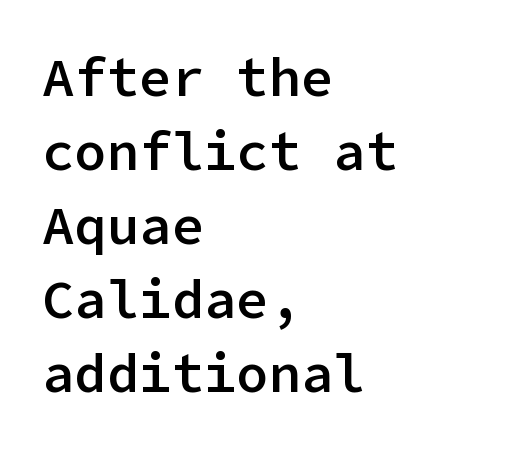
Q: Is the text bold? A: Semi-bold.
Q: Is the text italic (slanted)? A: No, it is upright.
Q: Is the typeface a serif or a sans-serif typeface? A: Sans-serif.
Q: Is the text underlined? A: No.
Q: How is the paragraph aligned? A: Left-aligned.
Q: Is the spacing between letters normal or unusually wide? A: Normal.
Q: Is the spacing between lines tight, normal or loose? A: Normal.
Q: Width (condensed, normal, or wide)? A: Normal.
Q: Stroke contrast? A: Low.
Q: x-height? A: Medium.
